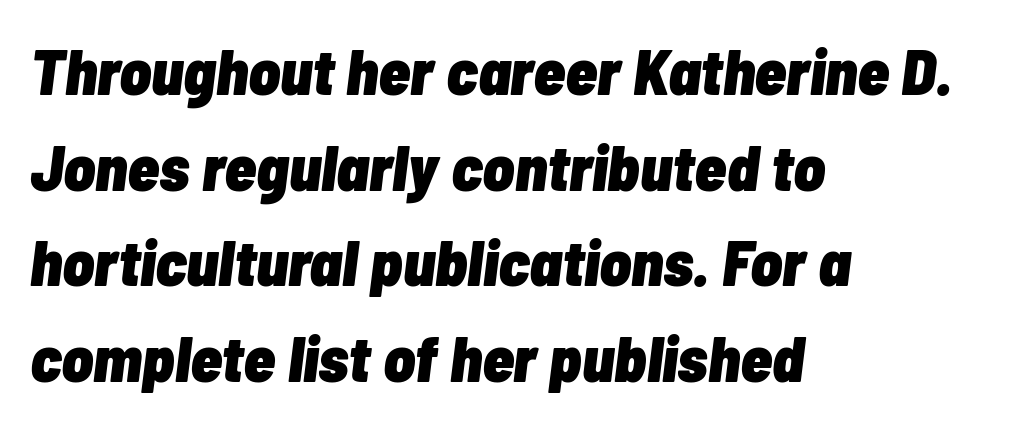
The image shows 65 px heavy, condensed type, italic (leaning right); set left-aligned, normal line spacing (1.47x), normal letter spacing, not underlined; low stroke contrast and a medium x-height.
